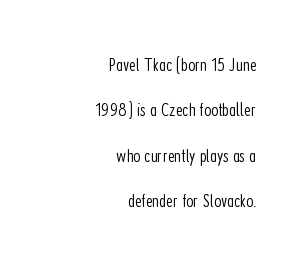
The image shows 20 px text type, upright; set right-aligned, loose line spacing (2.27x), normal letter spacing, not underlined.
